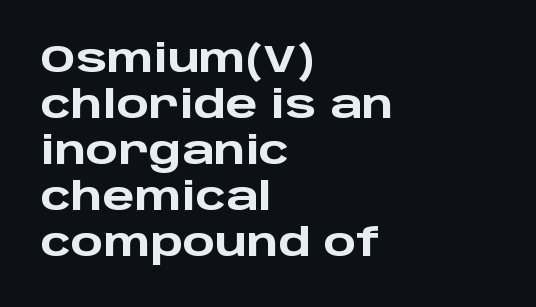
Rendered with straight, roman letterforms. A student would call this left alignment; a typographer would say flush left, rag right. Emphasis by weight is at full strength: bold. This rendering leaves character spacing at its baseline value. Check where the strokes stop: nothing finishes them off — pure sans. Lines of text with bare space underneath.
